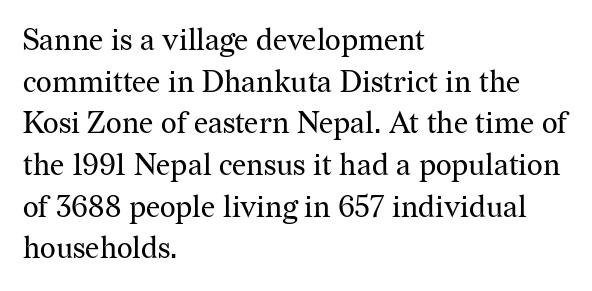
{"serif": "yes", "italic": "no", "bold": "no", "weight": "regular", "width": "normal", "stroke_contrast": "medium", "x_height": "medium", "monospaced": "no", "underline": "no", "align": "left", "line_spacing": "normal", "line_spacing_ratio": 1.39, "letter_spacing": "normal", "letter_spacing_em": 0.0, "glyph_px": 30}
